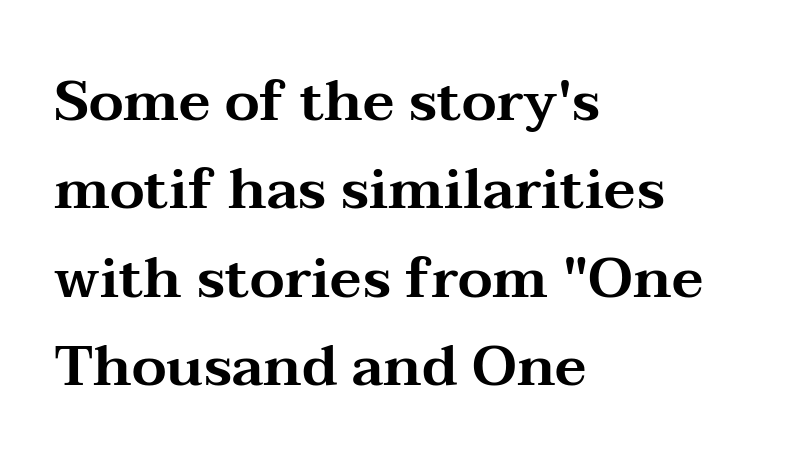
{"serif": "yes", "italic": "no", "width": "wide", "stroke_contrast": "medium", "x_height": "medium", "monospaced": "no", "underline": "no", "align": "left", "line_spacing": "normal", "line_spacing_ratio": 1.58, "letter_spacing": "normal", "letter_spacing_em": 0.0, "glyph_px": 56}
